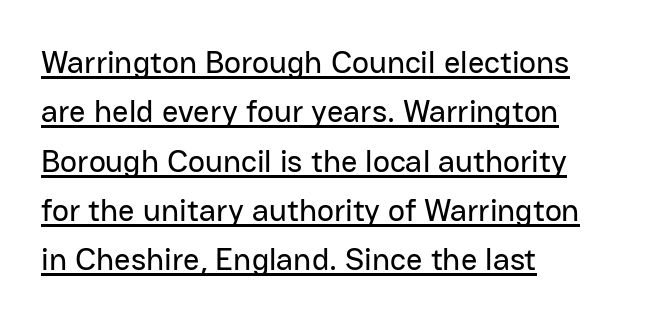
Q: Is the text italic (slanted)? A: No, it is upright.
Q: Is the typeface a serif or a sans-serif typeface? A: Sans-serif.
Q: Is the text underlined? A: Yes.
Q: How is the paragraph aligned? A: Left-aligned.
Q: Is the spacing between letters normal or unusually wide? A: Normal.
Q: Is the spacing between lines tight, normal or loose? A: Normal.
Q: Width (condensed, normal, or wide)? A: Normal.
Q: Stroke contrast? A: Low.
Q: x-height? A: Medium.
Q: Monospaced? A: No.
